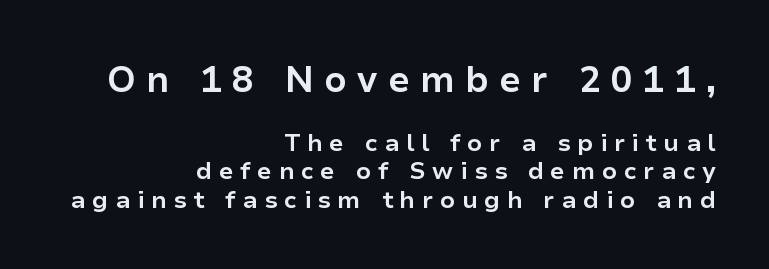
A typesetter would label this face a sans. The earlier block is typeset at a bigger size than the later block. Lines of text with bare space underneath. A typesetter would call this proportional, since set widths differ per character. Characters follow at a spacing far wider than the type designer built in.
